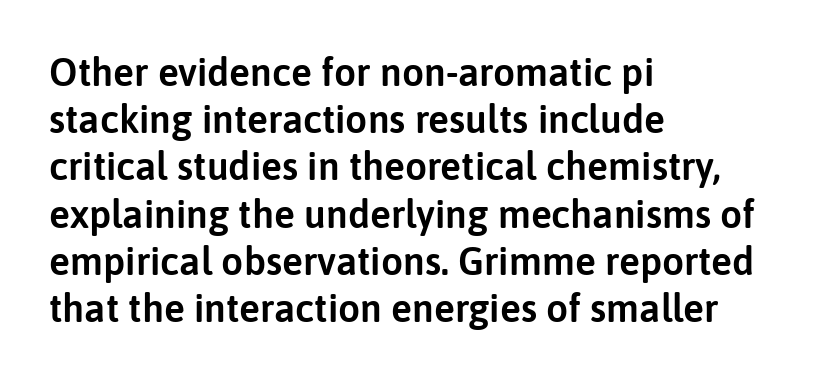
Q: Is the text italic (slanted)? A: No, it is upright.
Q: Is the typeface a serif or a sans-serif typeface? A: Sans-serif.
Q: Is the text underlined? A: No.
Q: How is the paragraph aligned? A: Left-aligned.
Q: Is the spacing between letters normal or unusually wide? A: Normal.
Q: Width (condensed, normal, or wide)? A: Normal.
Q: Stroke contrast? A: Low.
Q: x-height? A: Medium.
Q: Monospaced? A: No.
